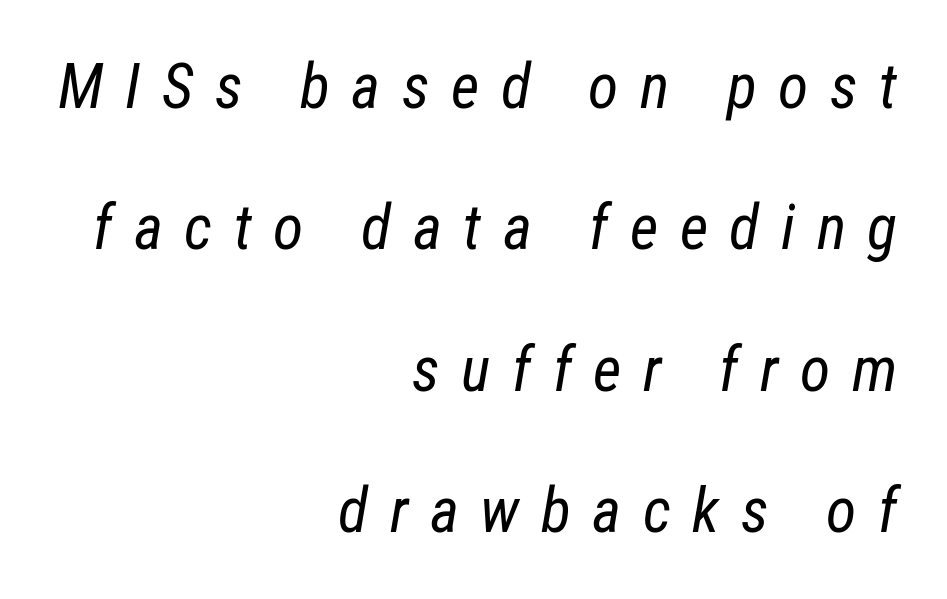
{"italic": "yes", "lean": "right", "slant_degrees": 12, "bold": "no", "weight": "regular", "width": "condensed", "stroke_contrast": "low", "x_height": "medium", "monospaced": "no", "underline": "no", "align": "right", "line_spacing": "loose", "line_spacing_ratio": 2.28, "letter_spacing": "wide", "letter_spacing_em": 0.35, "glyph_px": 62}
